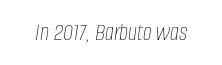
{"italic": "yes", "lean": "right", "slant_degrees": 8, "bold": "no", "underline": "no", "letter_spacing": "normal", "letter_spacing_em": 0.0, "glyph_px": 25}
